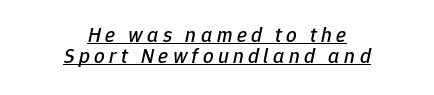
{"italic": "yes", "lean": "right", "slant_degrees": 12, "underline": "yes", "align": "center", "line_spacing": "tight", "line_spacing_ratio": 0.98, "letter_spacing": "wide", "letter_spacing_em": 0.21, "glyph_px": 21}
